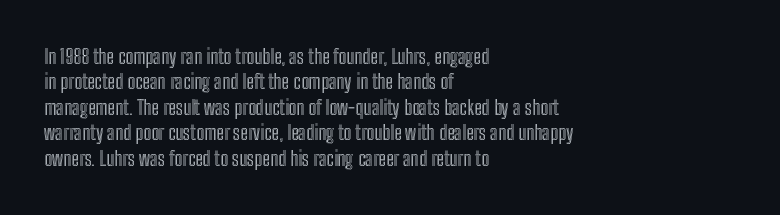
Layout note: lines flush left. The zone under the glyphs is completely vacant. The gaps between neighbouring characters are ordinary and unremarkable. Ascenders rise straight up at ninety degrees. Leading matches the norm, producing a regular column.
